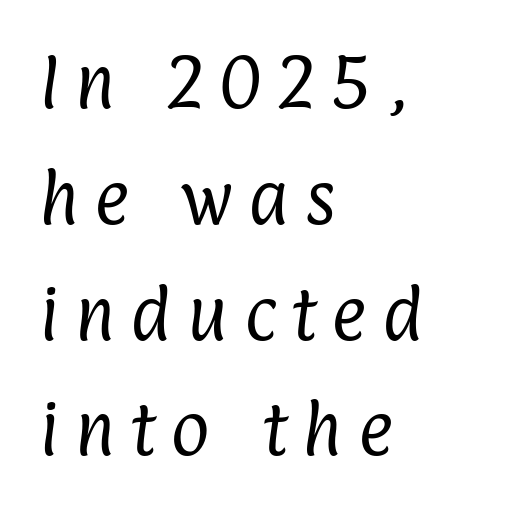
A student would call this left alignment; a typographer would say flush left, rag right. A typesetter would label this face a sans. Stem width sits at or under what a default text font uses. Quick note: underline off. You could only call the tracking loose — the letters float apart. The passage shown is typed in a proportional face where columns would drift.
